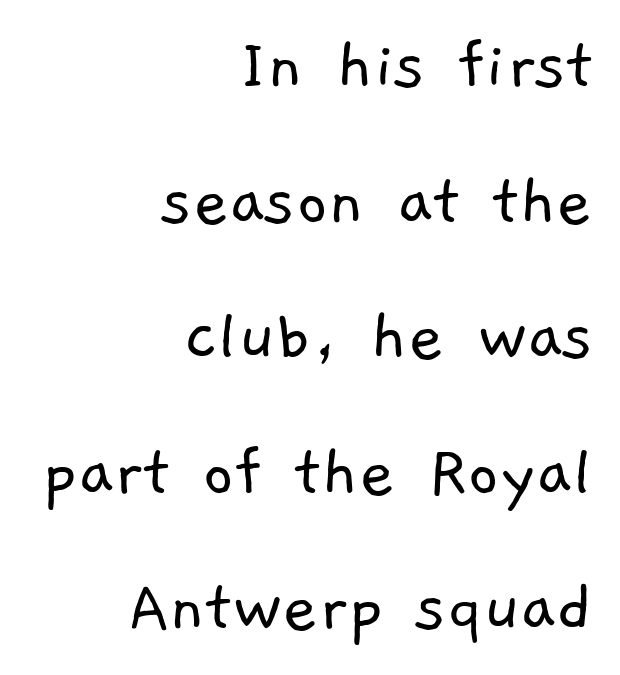
Unlike a traditional serif, this face leaves its strokes unadorned. Default kerning and tracking; the words read as compact shapes. This rendering features lettering with no underline. The font sits on the lighter half of the weight spectrum, regular included.
